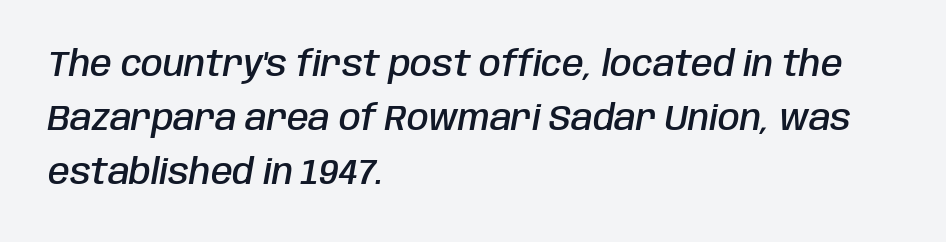
The image shows 35 px semibold, condensed type, italic (leaning right); set left-aligned, normal line spacing (1.55x), normal letter spacing, not underlined; low stroke contrast and a large x-height.
